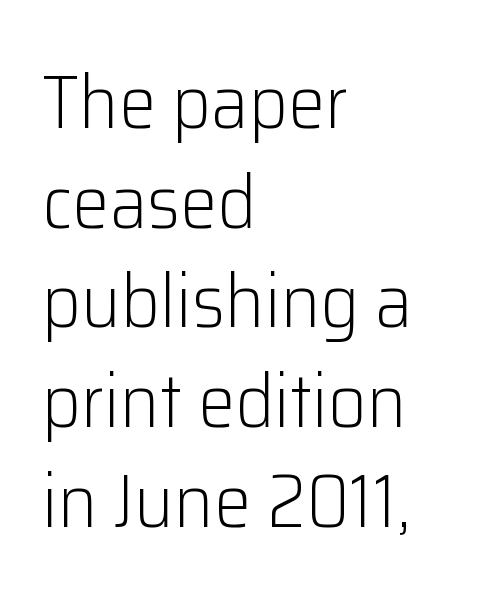
{"serif": "no", "italic": "no", "bold": "no", "weight": "light", "width": "normal", "stroke_contrast": "low", "x_height": "medium", "monospaced": "no", "underline": "no", "align": "left", "line_spacing": "normal", "line_spacing_ratio": 1.33, "letter_spacing": "normal", "letter_spacing_em": 0.0, "glyph_px": 75}
